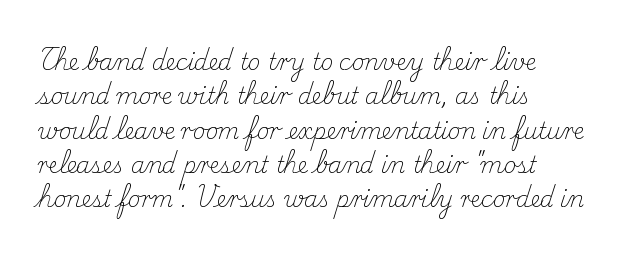
Q: Is the text bold? A: No.
Q: Is the text italic (slanted)? A: Yes.
Q: Is the text underlined? A: No.
Q: How is the paragraph aligned? A: Left-aligned.
Q: Is the spacing between letters normal or unusually wide? A: Normal.
Q: Is the spacing between lines tight, normal or loose? A: Normal.
